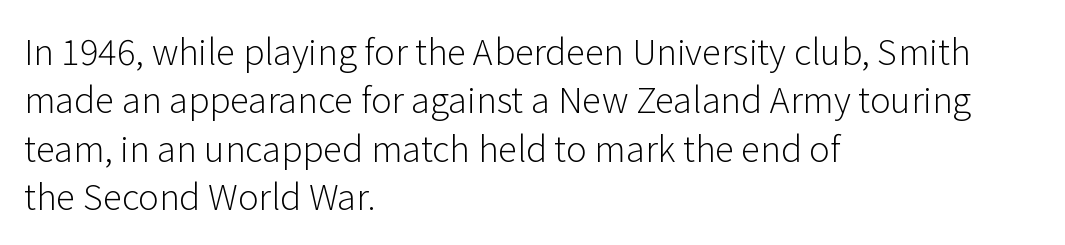
Q: Is the text bold? A: No.
Q: Is the text italic (slanted)? A: No, it is upright.
Q: Is the typeface a serif or a sans-serif typeface? A: Sans-serif.
Q: Is the text underlined? A: No.
Q: How is the paragraph aligned? A: Left-aligned.
Q: Is the spacing between letters normal or unusually wide? A: Normal.
Q: Is the spacing between lines tight, normal or loose? A: Normal.
Q: Width (condensed, normal, or wide)? A: Normal.
Q: Stroke contrast? A: Low.
Q: x-height? A: Medium.
Q: Monospaced? A: No.
